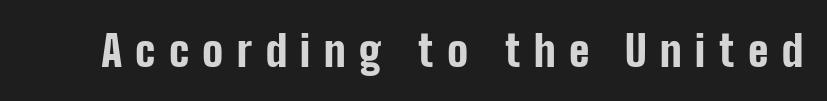
{"serif": "no", "italic": "no", "bold": "yes", "weight": "bold", "width": "condensed", "stroke_contrast": "low", "x_height": "medium", "monospaced": "no", "underline": "no", "letter_spacing": "wide", "letter_spacing_em": 0.31, "glyph_px": 43}
